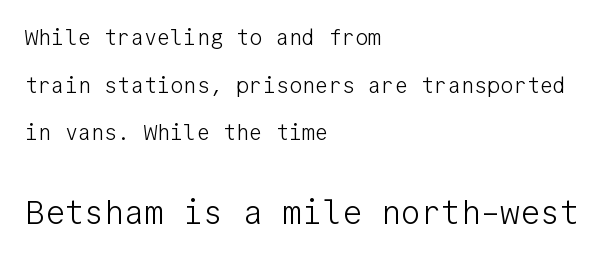
Q: Is the text bold? A: No.
Q: Is the text italic (slanted)? A: No, it is upright.
Q: Is the typeface a serif or a sans-serif typeface? A: Sans-serif.
Q: Is the text underlined? A: No.
Q: How is the paragraph aligned? A: Left-aligned.
Q: Is the spacing between letters normal or unusually wide? A: Normal.
Q: Is the spacing between lines tight, normal or loose? A: Loose.
Q: Which block of text is set in a larger size, the first (top) or the second (bottom)? A: The second (bottom) one.
Q: Width (condensed, normal, or wide)? A: Normal.
Q: Stroke contrast? A: Low.
Q: x-height? A: Medium.
Q: Monospaced? A: Yes.
